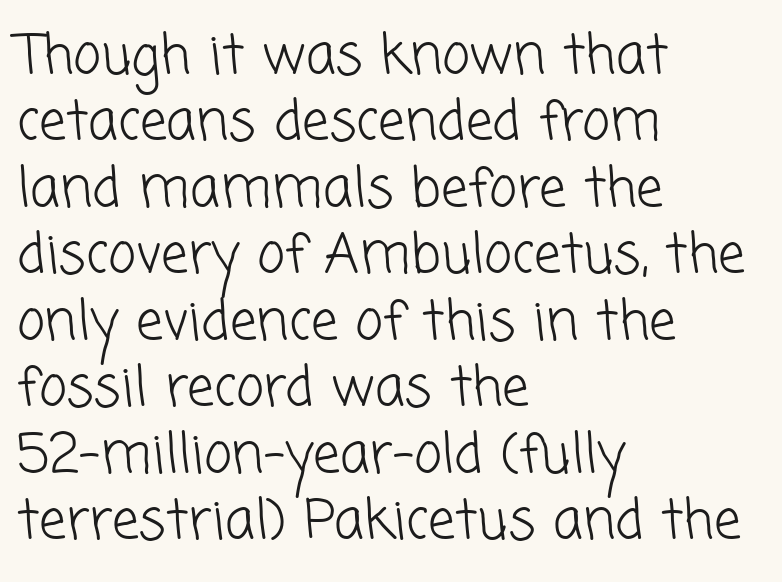
Each stroke keeps to a modest, everyday thickness or less. Look at the bottom of the vertical strokes: they stop flat, with no serifs. Spacing verdict: proportional, widths tailored to each character. A bare baseline throughout the passage. The letterforms sit shoulder to shoulder at normal distance. Each line starts at the same left margin while the right side varies.
